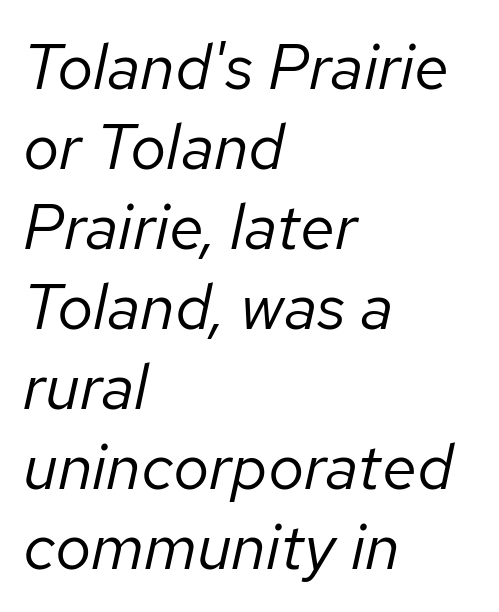
Q: Is the text bold? A: No.
Q: Is the text italic (slanted)? A: Yes, it leans right by about 12 degrees.
Q: Is the text underlined? A: No.
Q: How is the paragraph aligned? A: Left-aligned.
Q: Is the spacing between letters normal or unusually wide? A: Normal.
Q: Is the spacing between lines tight, normal or loose? A: Normal.
Q: Width (condensed, normal, or wide)? A: Normal.
Q: Stroke contrast? A: Low.
Q: x-height? A: Medium.
Q: Monospaced? A: No.
